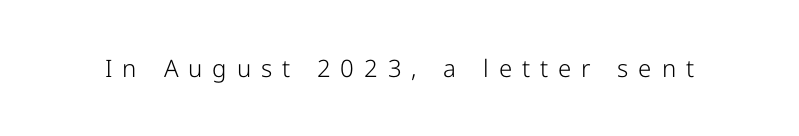
Q: Is the text bold? A: No.
Q: Is the text italic (slanted)? A: No, it is upright.
Q: Is the text underlined? A: No.
Q: Is the spacing between letters normal or unusually wide? A: Unusually wide.
